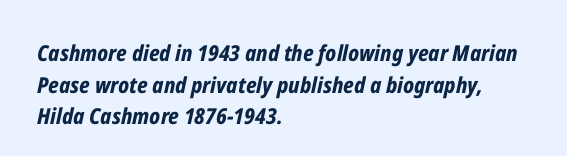
The lines in this sample share a left origin and differ only in where they stop. Students, note that the glyphs here touch the page at normal intervals. If you measured baseline to baseline, you'd find a middling distance. This rendering features lettering with no underline. A full-strength bold gives these letters their thick strokes.
